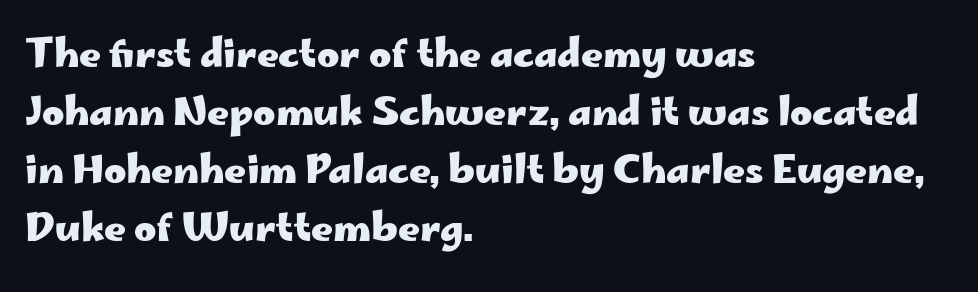
{"serif": "no", "italic": "no", "bold": "yes", "weight": "heavy", "width": "wide", "stroke_contrast": "low", "x_height": "small", "monospaced": "no", "underline": "no", "align": "left", "line_spacing": "normal", "line_spacing_ratio": 1.53, "letter_spacing": "normal", "letter_spacing_em": 0.0, "glyph_px": 38}
